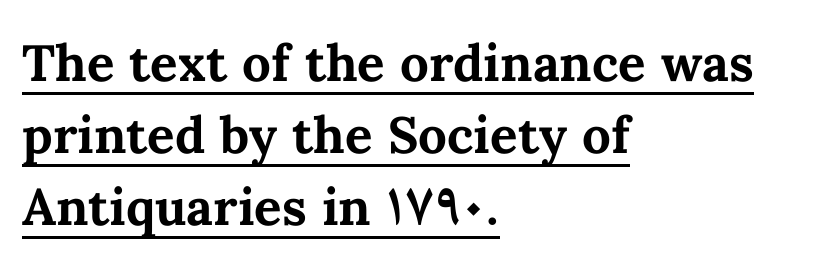
Q: Is the text bold? A: Yes.
Q: Is the text italic (slanted)? A: No, it is upright.
Q: Is the text underlined? A: Yes.
Q: How is the paragraph aligned? A: Left-aligned.
Q: Is the spacing between letters normal or unusually wide? A: Normal.
Q: Is the spacing between lines tight, normal or loose? A: Normal.
Q: Width (condensed, normal, or wide)? A: Normal.
Q: Stroke contrast? A: Medium.
Q: x-height? A: Medium.
Q: Monospaced? A: No.
